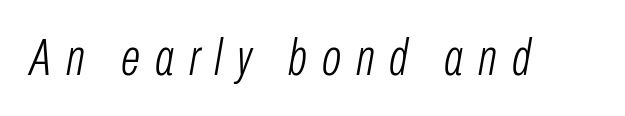
The image shows 51 px light, condensed type, italic (leaning right); set unusually wide letter spacing (+0.29 em), not underlined; low stroke contrast and a medium x-height.
